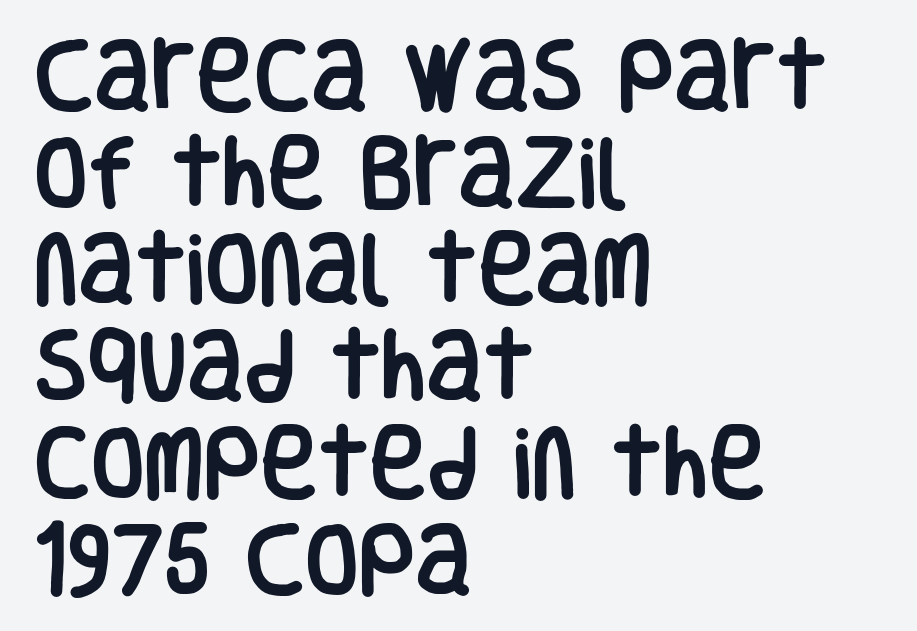
The image shows 78 px condensed sans-serif type, upright; set left-aligned, line spacing 1.24x, normal letter spacing, not underlined; low stroke contrast and a large x-height.
